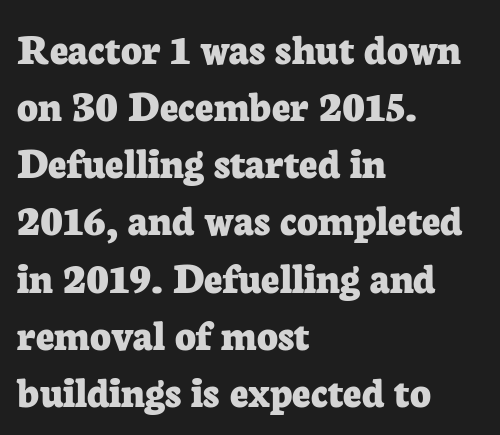
The gap between lines stays unmarked. Honestly, the row spacing looks completely unremarkable. Leftover space on each line is placed entirely after the last word. Spacing between characters is what you'd get straight out of the box. Check where the strokes stop: tiny serifs finish them off. Caption: bold face, heavy strokes.
